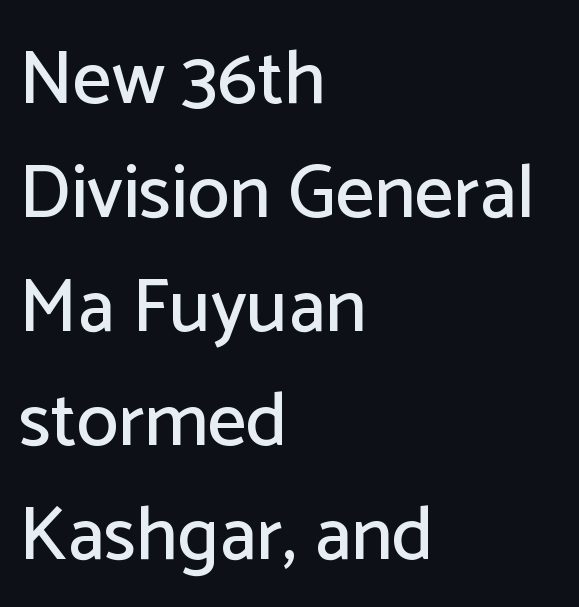
These lines are rendered in a variable-pitch font. Compared with typical paragraphs, the rows here are spaced about the same. Nobody drew a line under any word here. You can tell it's not italic because the verticals are truly vertical.
